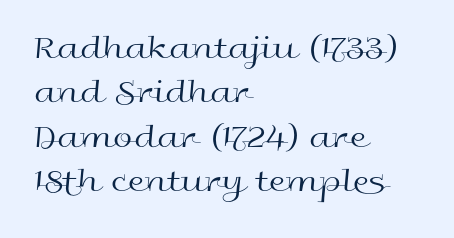
{"serif": "no", "italic": "no", "bold": "no", "weight": "regular", "width": "wide", "x_height": "medium", "monospaced": "no", "underline": "no", "align": "left", "line_spacing": "normal", "line_spacing_ratio": 1.27, "letter_spacing": "normal", "letter_spacing_em": 0.0, "glyph_px": 35}
